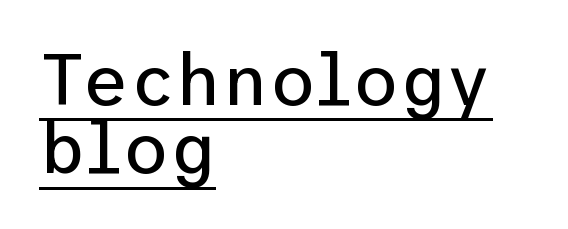
{"serif": "no", "italic": "no", "bold": "no", "weight": "regular", "width": "normal", "stroke_contrast": "low", "x_height": "medium", "underline": "yes", "align": "left", "line_spacing": "tight", "line_spacing_ratio": 0.95, "letter_spacing": "normal", "letter_spacing_em": 0.0, "glyph_px": 72}
